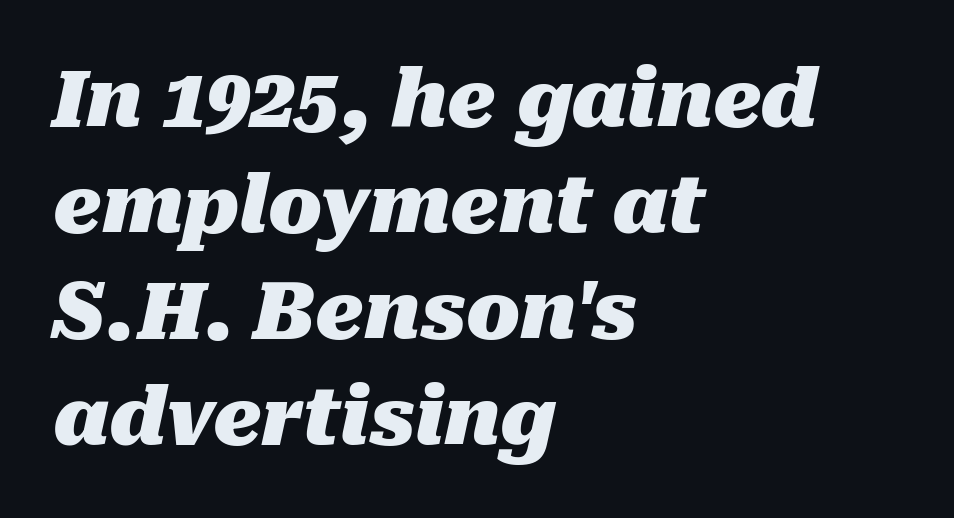
Q: Is the text bold? A: Yes.
Q: Is the text italic (slanted)? A: Yes, it leans right by about 10 degrees.
Q: Is the text underlined? A: No.
Q: How is the paragraph aligned? A: Left-aligned.
Q: Is the spacing between letters normal or unusually wide? A: Normal.
Q: Is the spacing between lines tight, normal or loose? A: Normal.
Q: Width (condensed, normal, or wide)? A: Normal.
Q: Stroke contrast? A: Medium.
Q: x-height? A: Medium.
Q: Monospaced? A: No.
